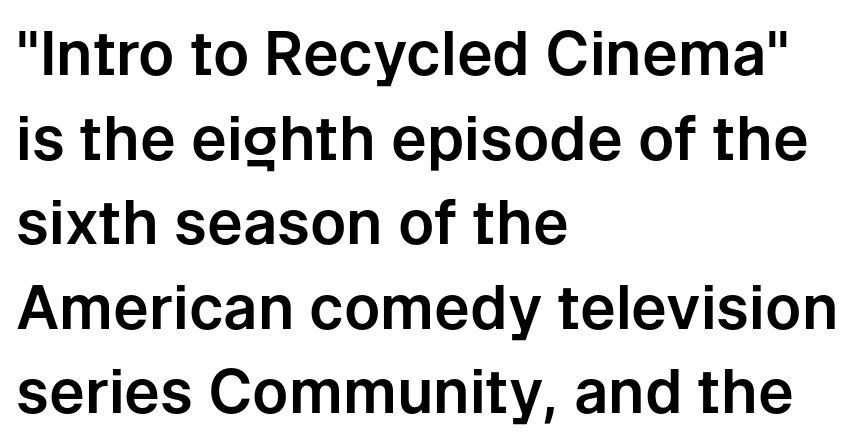
Each row of text sits above clean, open space. Inter-character spacing is left at the font's built-in metrics. Looks like regular typesetting: each glyph gets only the width it needs. Teacher's note: observe the even left margin — that is flush-left alignment.
